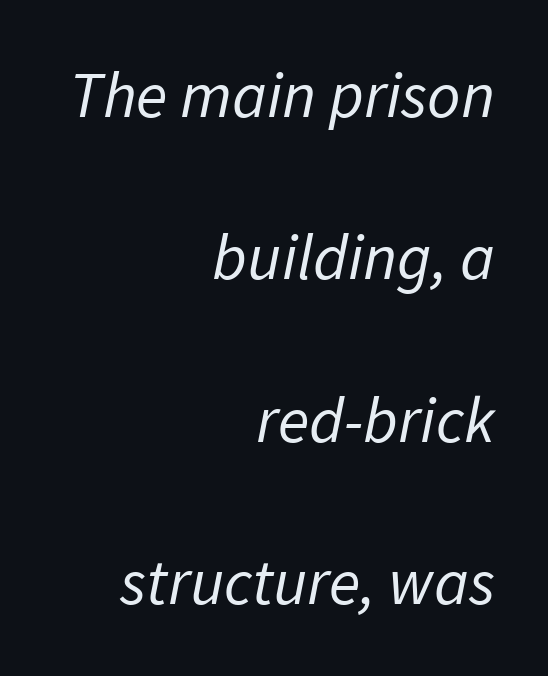
The image shows 65 px regular-weight sans-serif type; set right-aligned, loose line spacing (2.5x), normal letter spacing, not underlined; low stroke contrast and a medium x-height.
